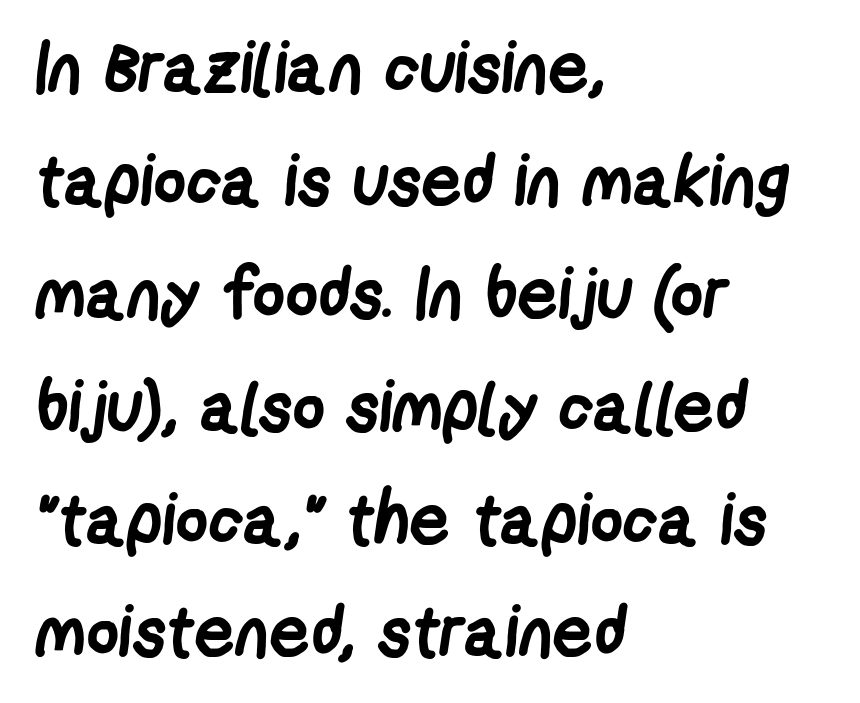
Each glyph is drawn with heavy, bold strokes. Clear beneath every line of the passage. The lines are quadded left. In terms of letterform style, serifs are entirely absent.
